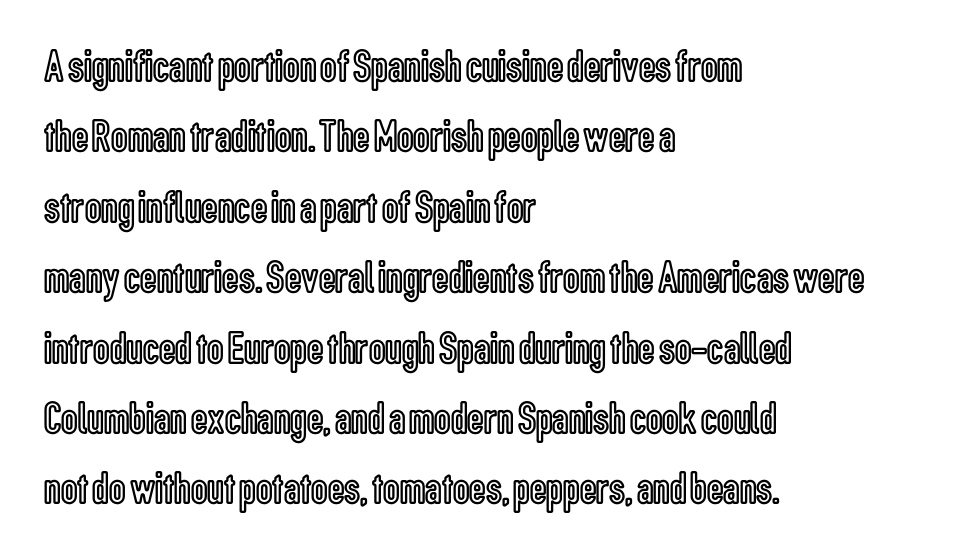
The image shows 46 px condensed type, upright; set left-aligned, normal line spacing (1.53x), normal letter spacing, not underlined; a medium x-height.
